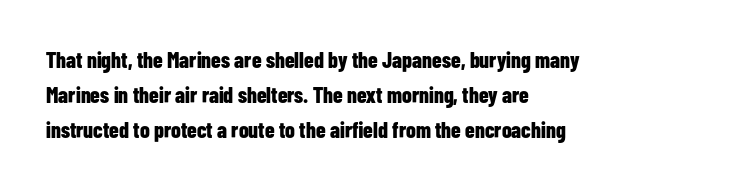
One-word summary of the alignment: left. Characters remain perfectly vertical along every line. Words float on clear page, feet unadorned. Look at the tracking — it's just the regular setting, nothing added.
